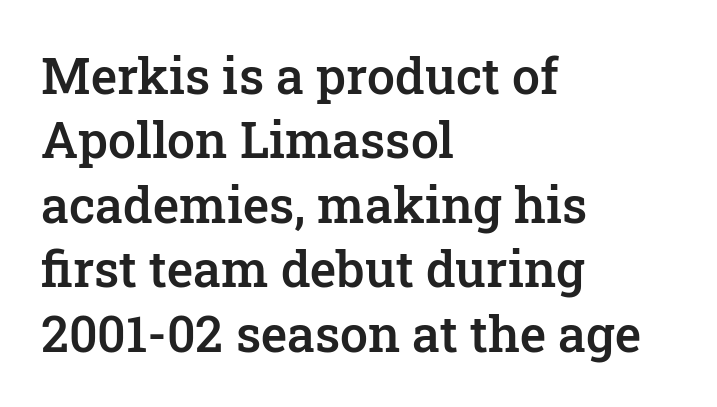
Clear beneath every line of the passage. This is serif lettering, the kind often seen in printed books. Horizontal alignment here is leftward, the default for most running prose. Note the varied advance widths — an 'i' is clearly narrower than an 'm'. In terms of posture, this sample is upright. The lines sit at an ordinary, default distance from one another.
